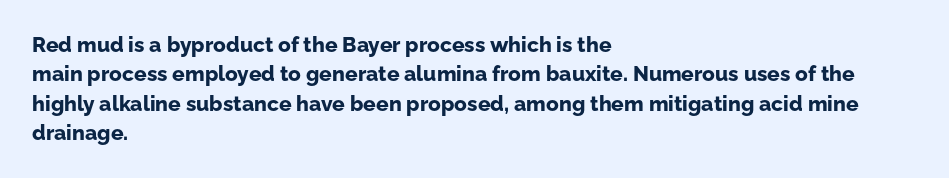
{"italic": "no", "bold": "yes", "underline": "no", "align": "left", "line_spacing": "normal", "line_spacing_ratio": 1.4, "letter_spacing": "normal", "letter_spacing_em": 0.0, "glyph_px": 21}
